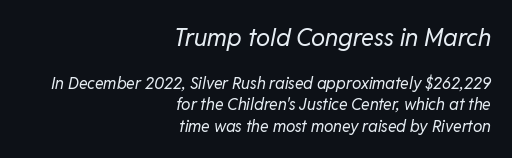
{"italic": "yes", "lean": "right", "slant_degrees": 11, "bold": "no", "underline": "no", "align": "right", "line_spacing": "normal", "line_spacing_ratio": 1.33, "letter_spacing": "normal", "letter_spacing_em": 0.0, "larger_block": "first", "size_ratio": 1.5, "glyph_px": 24}
